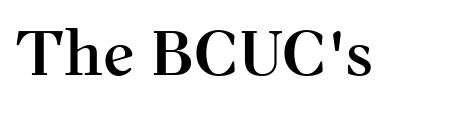
{"serif": "yes", "italic": "no", "width": "normal", "stroke_contrast": "medium", "x_height": "medium", "monospaced": "no", "underline": "no", "letter_spacing": "normal", "letter_spacing_em": 0.0, "glyph_px": 63}
